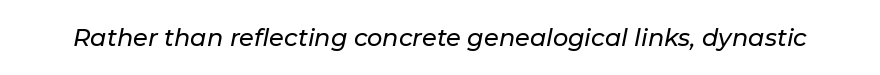
The image shows 24 px text type, italic (leaning right); set normal letter spacing, not underlined.
